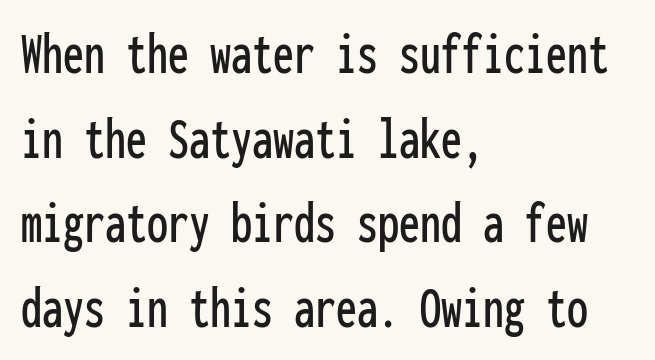
The image shows 60 px condensed sans-serif type, upright, monospaced; set left-aligned, normal line spacing (1.41x), normal letter spacing, not underlined; low stroke contrast and a medium x-height.
